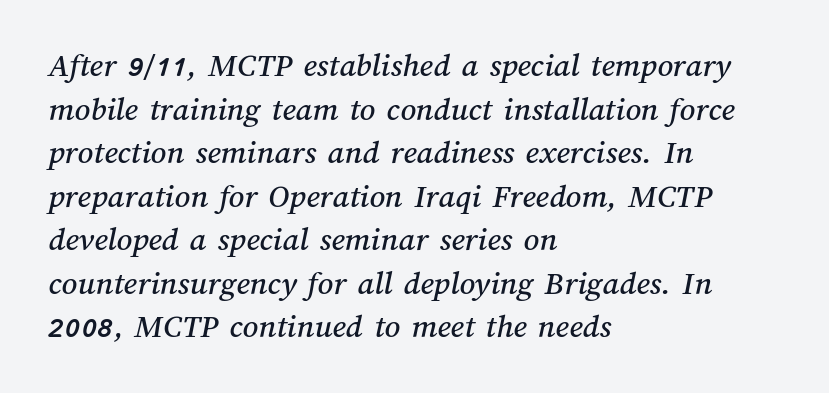
The image shows 34 px text type; set left-aligned, normal line spacing (1.28x), normal letter spacing, not underlined; medium stroke contrast and a medium x-height.
